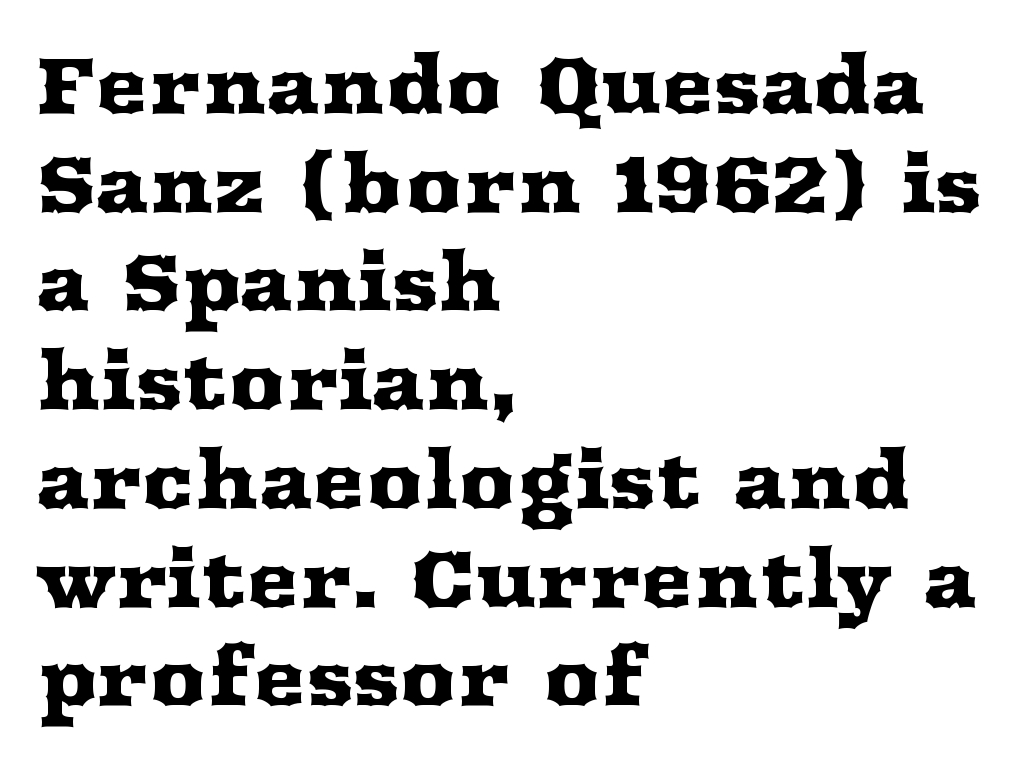
Q: Is the text italic (slanted)? A: No, it is upright.
Q: Is the typeface a serif or a sans-serif typeface? A: Serif.
Q: Is the text underlined? A: No.
Q: How is the paragraph aligned? A: Left-aligned.
Q: Is the spacing between letters normal or unusually wide? A: Normal.
Q: Is the spacing between lines tight, normal or loose? A: Normal.
Q: Width (condensed, normal, or wide)? A: Wide.
Q: Stroke contrast? A: Medium.
Q: x-height? A: Medium.
Q: Monospaced? A: No.
